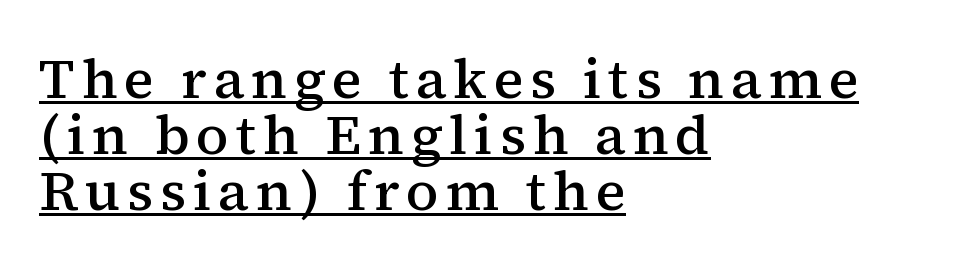
Q: Is the text bold? A: Semi-bold.
Q: Is the text italic (slanted)? A: No, it is upright.
Q: Is the typeface a serif or a sans-serif typeface? A: Serif.
Q: Is the text underlined? A: Yes.
Q: How is the paragraph aligned? A: Left-aligned.
Q: Is the spacing between lines tight, normal or loose? A: Tight.
Q: Width (condensed, normal, or wide)? A: Normal.
Q: Stroke contrast? A: Medium.
Q: x-height? A: Medium.
Q: Monospaced? A: No.
